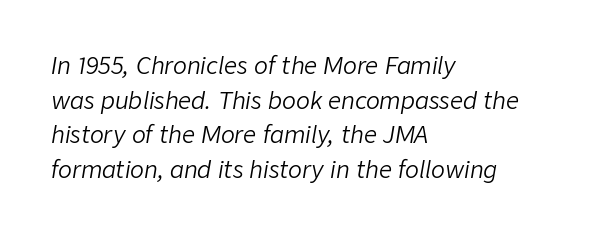
{"italic": "yes", "lean": "right", "slant_degrees": 9, "bold": "no", "underline": "no", "align": "left", "line_spacing": "normal", "line_spacing_ratio": 1.51, "letter_spacing": "normal", "letter_spacing_em": 0.0, "glyph_px": 23}
